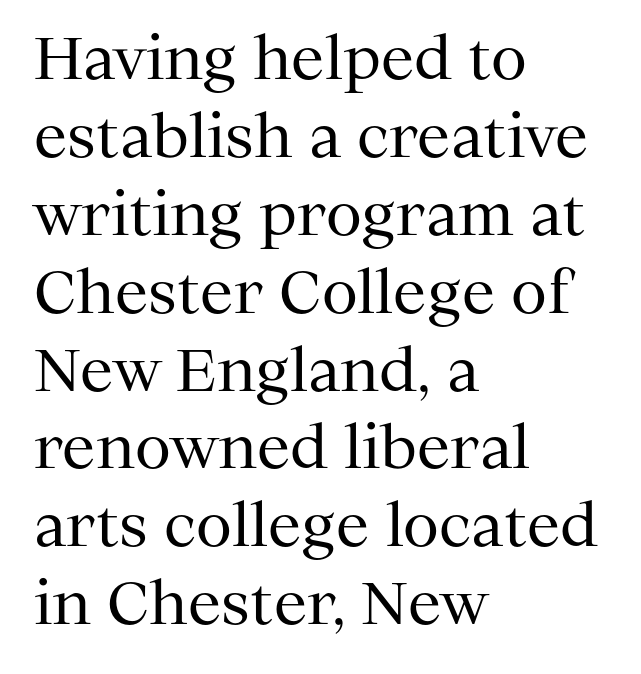
Here the designer chose a conventional face with non-uniform glyph widths. The letters carry serifs — small finishing strokes at the ends of their stems. Inter-character spacing is left at the font's built-in metrics. The designer left line spacing at the default. Do the letters lean? They stand straight.
